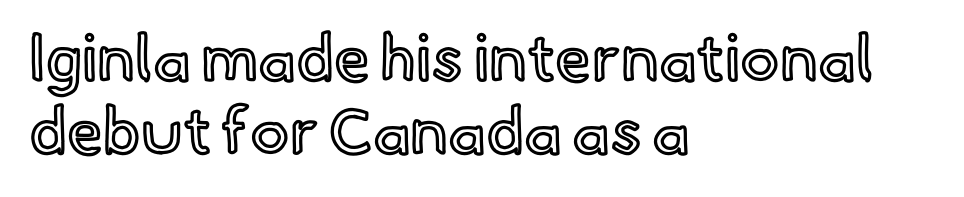
Q: Is the text italic (slanted)? A: No, it is upright.
Q: Is the text underlined? A: No.
Q: How is the paragraph aligned? A: Left-aligned.
Q: Is the spacing between letters normal or unusually wide? A: Normal.
Q: Is the spacing between lines tight, normal or loose? A: Tight.
Q: Width (condensed, normal, or wide)? A: Normal.
Q: x-height? A: Small.
Q: Monospaced? A: No.
